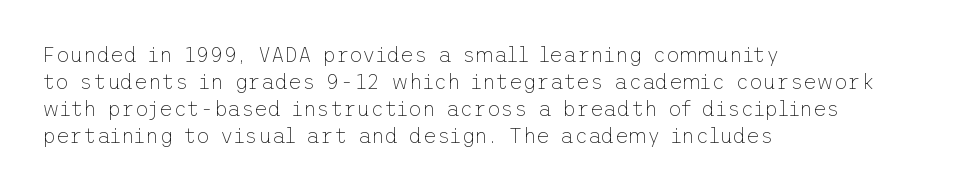
The passage shown is not underscored anywhere. Summary of vertical rhythm: regular, with standard interline spacing. The rag falls on the right side of this text block. Notice how the stems are strictly vertical — no italics here. Vertical stems look standard width or narrower in stroke.
